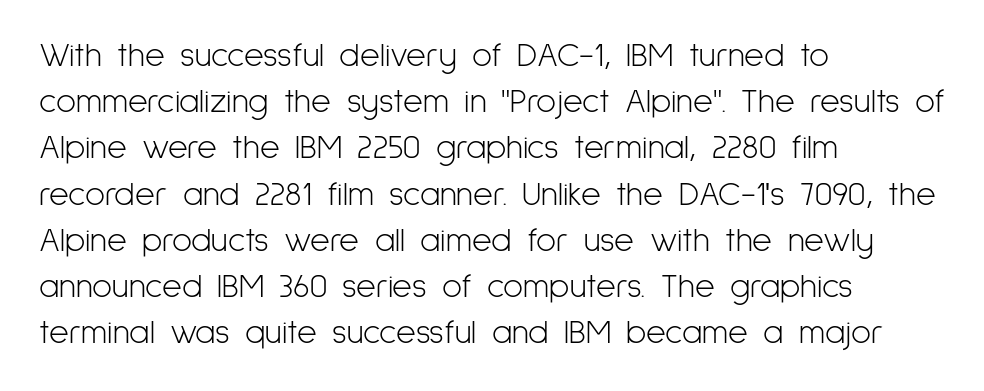
Q: Is the text bold? A: No.
Q: Is the text italic (slanted)? A: No, it is upright.
Q: Is the typeface a serif or a sans-serif typeface? A: Sans-serif.
Q: Is the text underlined? A: No.
Q: How is the paragraph aligned? A: Left-aligned.
Q: Is the spacing between letters normal or unusually wide? A: Normal.
Q: Is the spacing between lines tight, normal or loose? A: Normal.
Q: Width (condensed, normal, or wide)? A: Condensed.
Q: Stroke contrast? A: Low.
Q: x-height? A: Medium.
Q: Monospaced? A: No.
